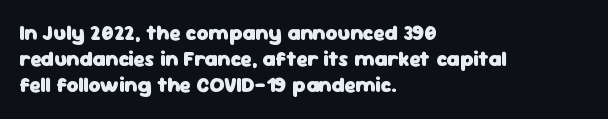
The image shows 21 px bold type, upright; set left-aligned, normal line spacing (1.25x), normal letter spacing, not underlined.
